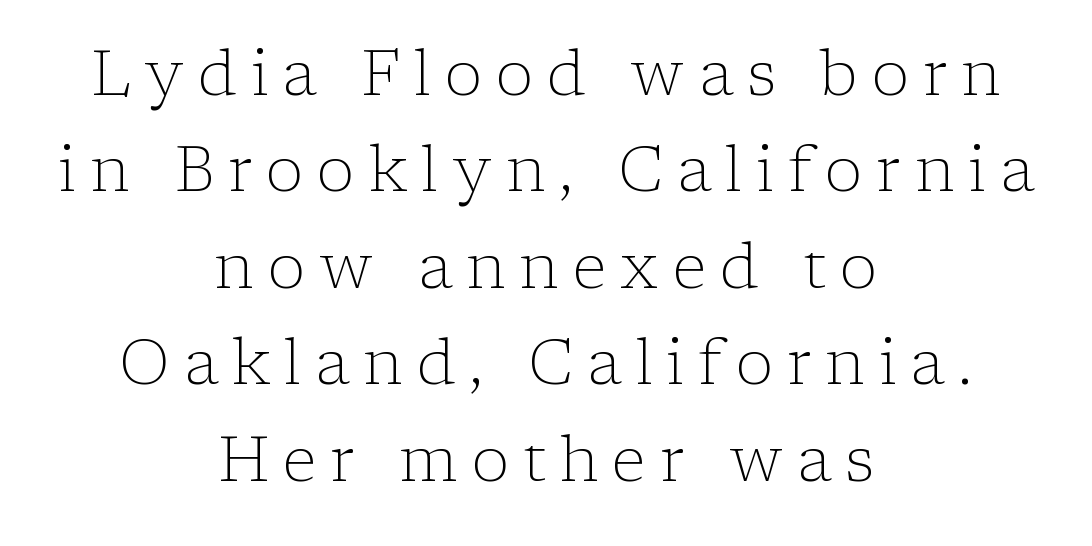
{"serif": "yes", "italic": "no", "bold": "no", "weight": "light", "width": "normal", "stroke_contrast": "low", "x_height": "medium", "monospaced": "no", "underline": "no", "align": "center", "line_spacing": "normal", "line_spacing_ratio": 1.53, "letter_spacing": "wide", "letter_spacing_em": 0.22, "glyph_px": 63}
